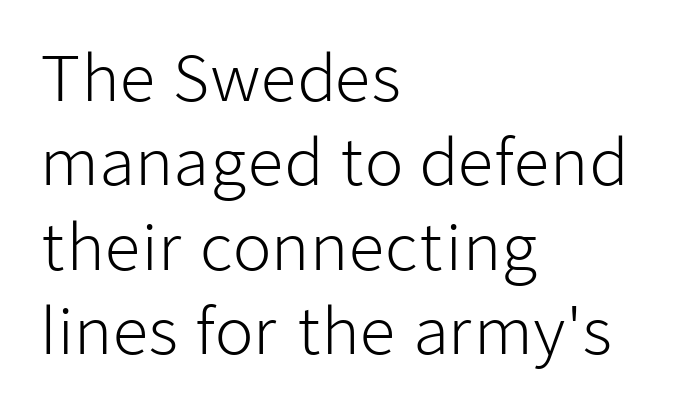
{"serif": "no", "italic": "no", "bold": "no", "weight": "light", "width": "normal", "stroke_contrast": "low", "x_height": "medium", "monospaced": "no", "underline": "no", "align": "left", "line_spacing": "normal", "line_spacing_ratio": 1.34, "letter_spacing": "normal", "letter_spacing_em": 0.0, "glyph_px": 63}
